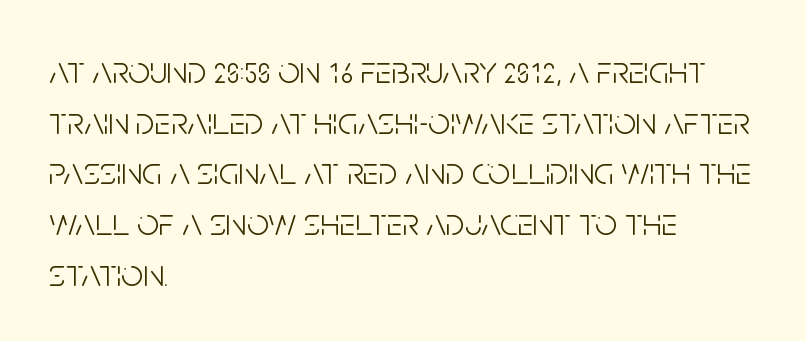
Q: Is the text bold? A: No.
Q: Is the text italic (slanted)? A: No, it is upright.
Q: Is the typeface a serif or a sans-serif typeface? A: Sans-serif.
Q: Is the text underlined? A: No.
Q: How is the paragraph aligned? A: Left-aligned.
Q: Is the spacing between letters normal or unusually wide? A: Normal.
Q: Is the spacing between lines tight, normal or loose? A: Normal.
Q: Width (condensed, normal, or wide)? A: Condensed.
Q: Stroke contrast? A: Low.
Q: x-height? A: Large.
Q: Monospaced? A: No.
